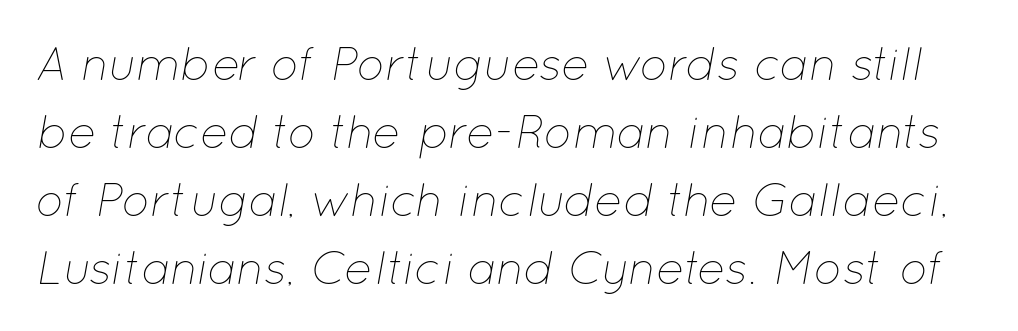
{"italic": "yes", "lean": "right", "slant_degrees": 12, "bold": "no", "weight": "thin", "width": "normal", "stroke_contrast": "low", "x_height": "medium", "monospaced": "no", "underline": "no", "line_spacing": "normal", "line_spacing_ratio": 1.45, "letter_spacing": "normal", "letter_spacing_em": 0.0, "glyph_px": 47}
